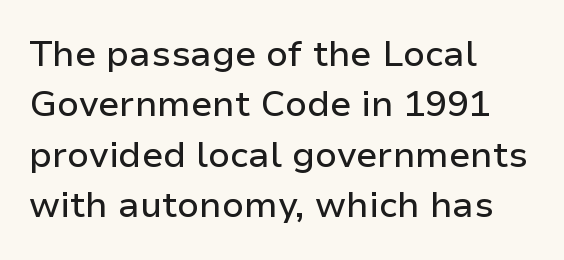
{"serif": "no", "italic": "no", "width": "normal", "stroke_contrast": "low", "x_height": "medium", "monospaced": "no", "underline": "no", "align": "left", "line_spacing": "normal", "line_spacing_ratio": 1.4, "letter_spacing": "normal", "letter_spacing_em": 0.0, "glyph_px": 36}
